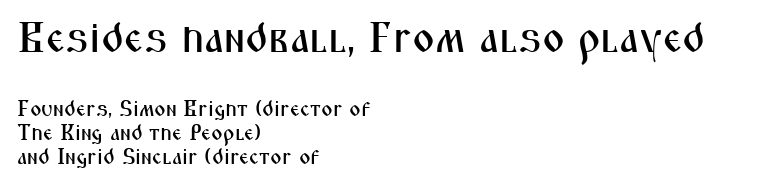
These lines huddle together more closely than default settings would place them. Words float on clear page, feet unadorned. The typography opts for an upright posture over an oblique one. The rag falls on the right side of this text block.
